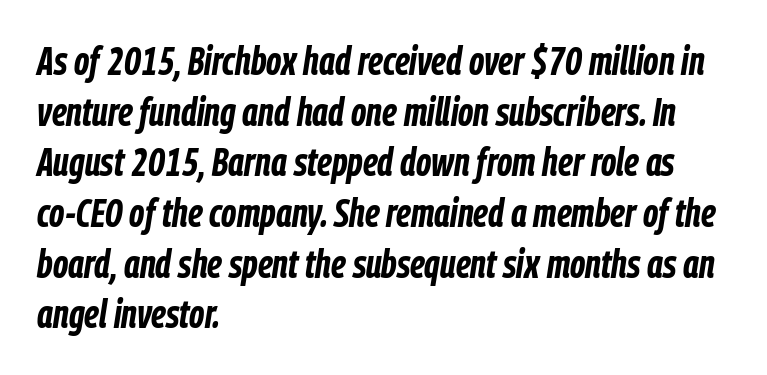
{"italic": "yes", "lean": "right", "slant_degrees": 9, "bold": "yes", "weight": "bold", "width": "condensed", "stroke_contrast": "low", "x_height": "medium", "monospaced": "no", "underline": "no", "align": "left", "line_spacing": "normal", "line_spacing_ratio": 1.3, "letter_spacing": "normal", "letter_spacing_em": 0.0, "glyph_px": 39}
